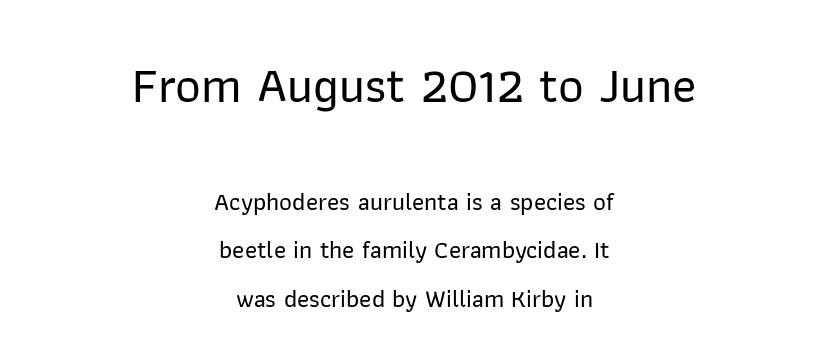
{"serif": "no", "italic": "no", "width": "normal", "stroke_contrast": "low", "x_height": "medium", "monospaced": "no", "underline": "no", "align": "center", "line_spacing": "loose", "line_spacing_ratio": 1.94, "letter_spacing": "normal", "letter_spacing_em": 0.0, "larger_block": "first", "size_ratio": 2.0, "glyph_px": 50}
